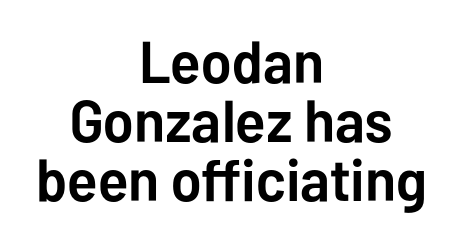
This is roman type, the default non-slanted kind. Varying glyph widths throughout — classic text-font behaviour. The tracking reads as untouched default to a designer's eye. Descender tails drop into unmarked territory. A dark, heavy texture on the line: the type is bold. Neither beginnings nor endings align; midpoints do.
